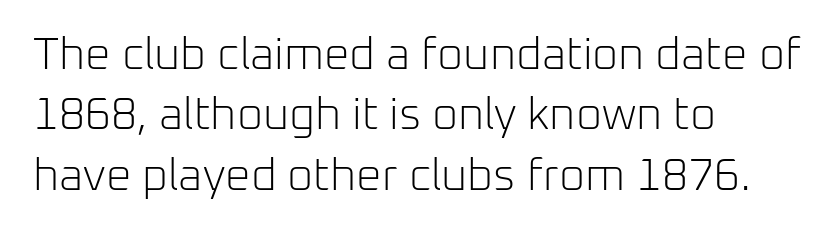
{"serif": "no", "italic": "no", "bold": "no", "weight": "light", "width": "normal", "stroke_contrast": "low", "x_height": "medium", "monospaced": "no", "underline": "no", "align": "left", "line_spacing": "normal", "line_spacing_ratio": 1.34, "letter_spacing": "normal", "letter_spacing_em": 0.0, "glyph_px": 45}
